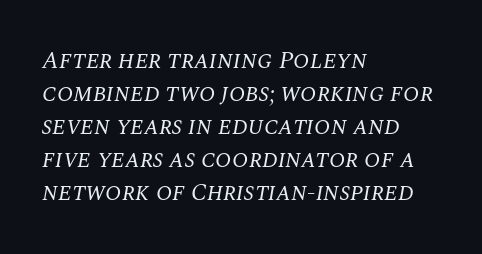
Q: Is the text bold? A: No.
Q: Is the text italic (slanted)? A: Yes, it leans right by about 10 degrees.
Q: Is the text underlined? A: No.
Q: How is the paragraph aligned? A: Left-aligned.
Q: Is the spacing between letters normal or unusually wide? A: Normal.
Q: Is the spacing between lines tight, normal or loose? A: Normal.
